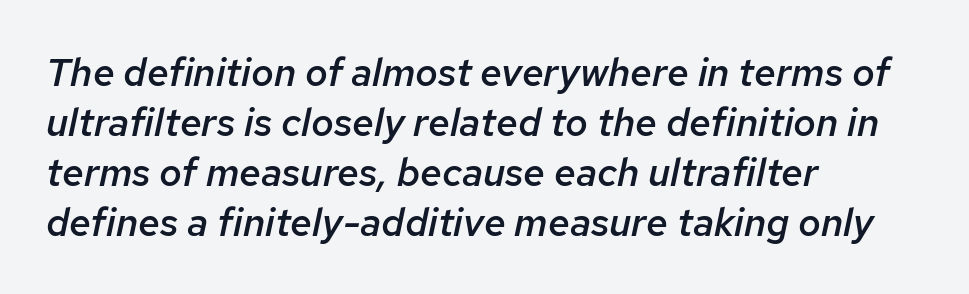
Q: Is the text bold? A: Semi-bold.
Q: Is the text italic (slanted)? A: Yes, it leans right by about 12 degrees.
Q: Is the text underlined? A: No.
Q: How is the paragraph aligned? A: Left-aligned.
Q: Is the spacing between letters normal or unusually wide? A: Normal.
Q: Is the spacing between lines tight, normal or loose? A: Normal.
Q: Width (condensed, normal, or wide)? A: Normal.
Q: Stroke contrast? A: Low.
Q: x-height? A: Medium.
Q: Monospaced? A: No.
